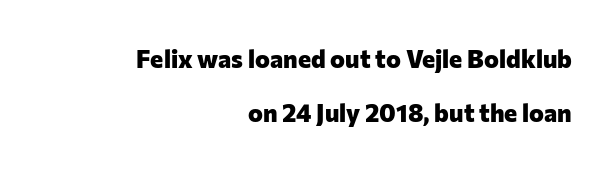
Reading down the block, your eye finds every line finishing at a fixed right position. Unlike italic type, these characters show no tilt at all. Is there much room between lines? Yes — plenty of vertical air separates them. Underline: absent.
